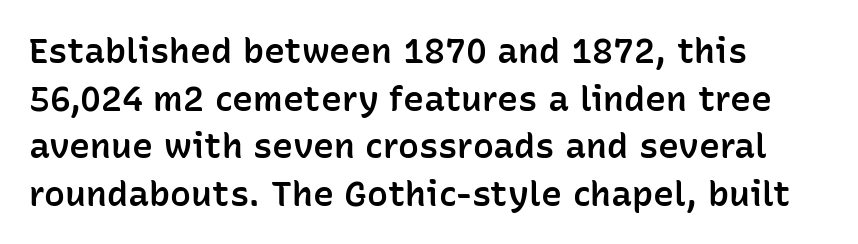
Q: Is the text bold? A: Semi-bold.
Q: Is the text italic (slanted)? A: No, it is upright.
Q: Is the typeface a serif or a sans-serif typeface? A: Sans-serif.
Q: Is the text underlined? A: No.
Q: How is the paragraph aligned? A: Left-aligned.
Q: Is the spacing between letters normal or unusually wide? A: Normal.
Q: Is the spacing between lines tight, normal or loose? A: Normal.
Q: Width (condensed, normal, or wide)? A: Normal.
Q: Stroke contrast? A: Low.
Q: x-height? A: Medium.
Q: Monospaced? A: No.
